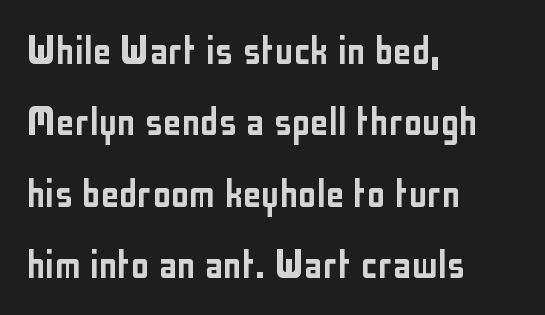
The image shows 46 px condensed sans-serif type, upright; set left-aligned, normal line spacing (1.55x), normal letter spacing, not underlined; low stroke contrast and a medium x-height.
